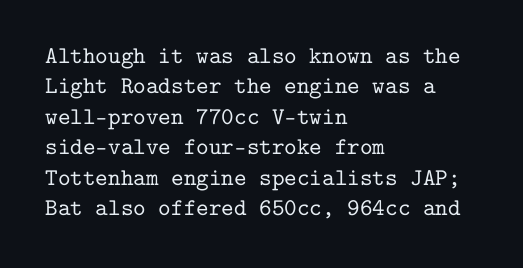
The image shows 24 px text type, upright; set left-aligned, normal line spacing (1.27x), normal letter spacing, not underlined.
